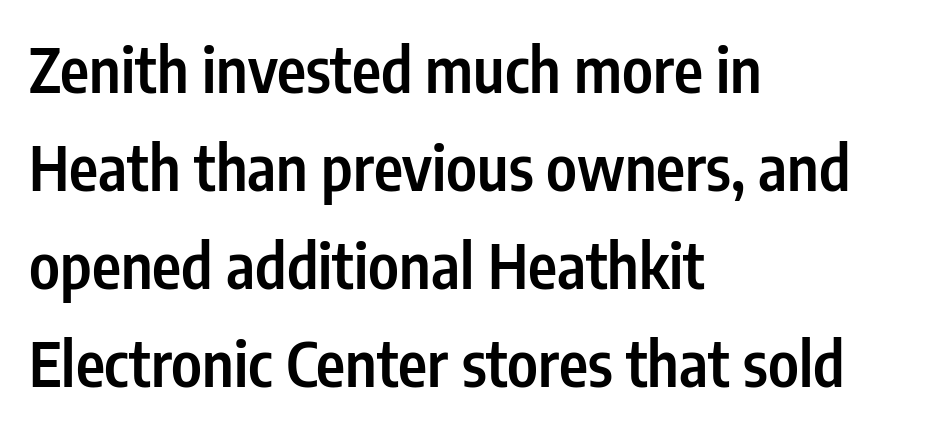
{"serif": "no", "italic": "no", "bold": "semi", "weight": "semibold", "width": "condensed", "stroke_contrast": "low", "x_height": "medium", "monospaced": "no", "underline": "no", "align": "left", "line_spacing": "normal", "line_spacing_ratio": 1.58, "letter_spacing": "normal", "letter_spacing_em": 0.0, "glyph_px": 62}
